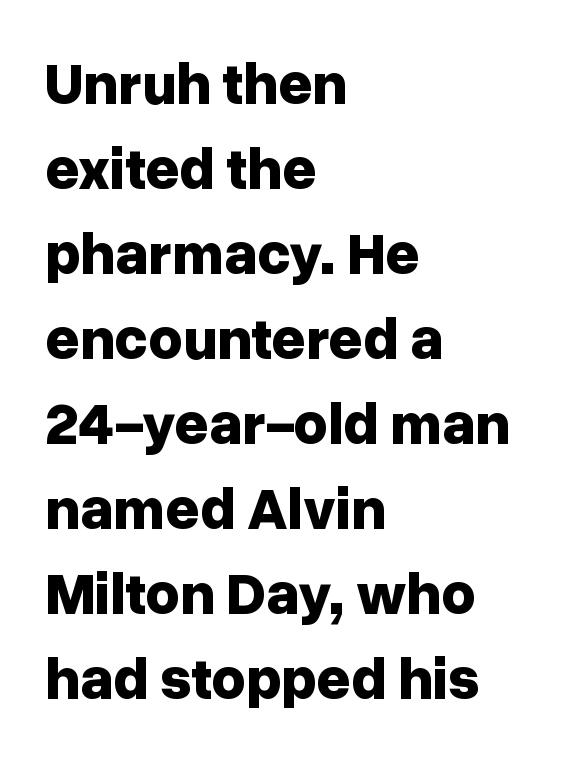
The image shows 59 px bold sans-serif type, upright; set left-aligned, normal line spacing (1.44x), normal letter spacing, not underlined; low stroke contrast and a medium x-height.
